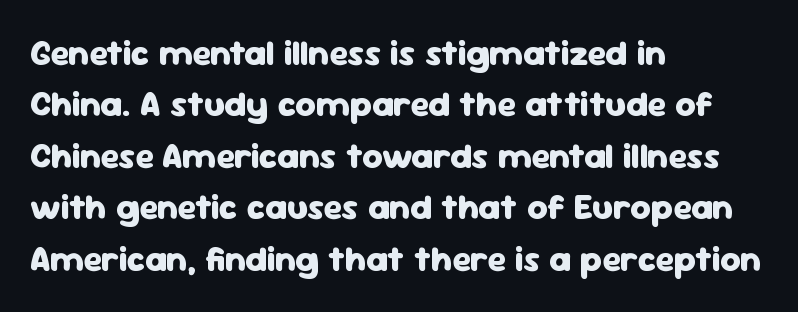
{"serif": "no", "italic": "no", "bold": "yes", "weight": "heavy", "width": "normal", "stroke_contrast": "low", "x_height": "medium", "monospaced": "no", "underline": "no", "align": "left", "line_spacing": "normal", "line_spacing_ratio": 1.47, "letter_spacing": "normal", "letter_spacing_em": 0.0, "glyph_px": 35}
